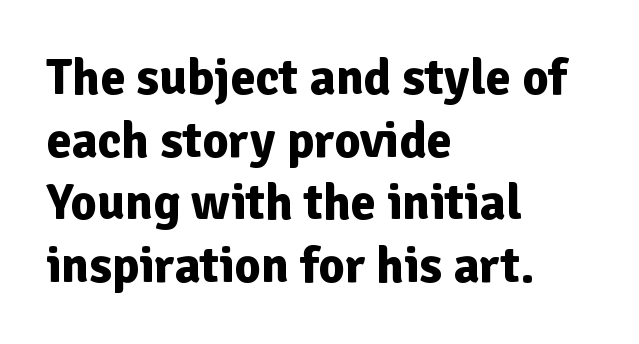
The image shows 51 px bold sans-serif type, upright; set left-aligned, line spacing 1.23x, normal letter spacing, not underlined; low stroke contrast and a medium x-height.
